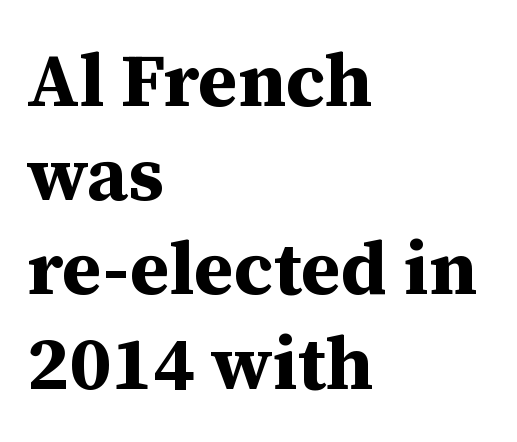
The characters display serif detailing at their extremities. Strong, thick strokes mark this as bold type. The ragged edge is on the right, which tells us the setting is flush left. Look at the tracking — it's just the regular setting, nothing added. Nobody drew a line under any word here.
